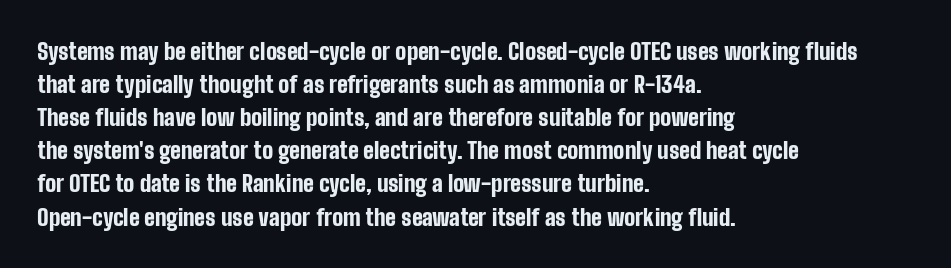
The image shows 23 px bold type, upright; set left-aligned, normal line spacing (1.44x), normal letter spacing, not underlined.
